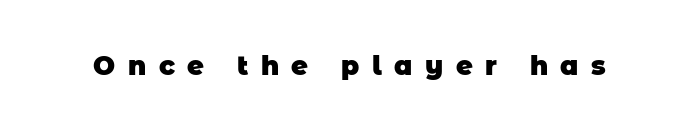
{"bold": "yes", "underline": "no", "letter_spacing": "wide", "letter_spacing_em": 0.48, "glyph_px": 26}
